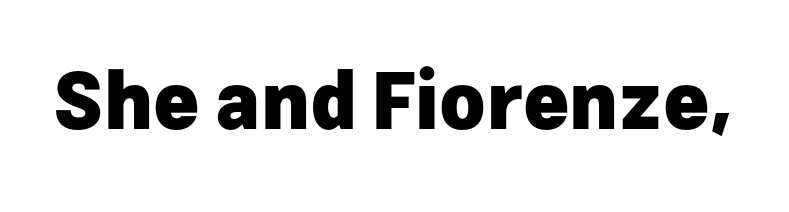
The image shows 78 px heavy sans-serif type, upright; set normal letter spacing, not underlined; low stroke contrast and a medium x-height.
